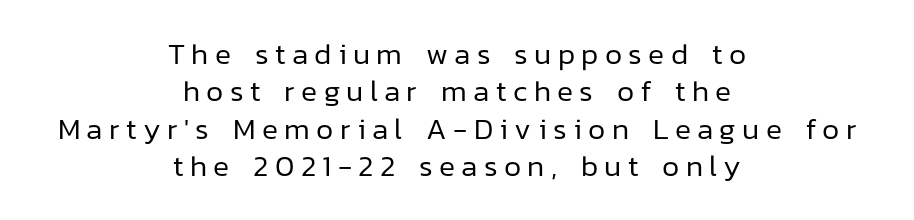
{"serif": "no", "italic": "no", "bold": "no", "weight": "regular", "width": "normal", "stroke_contrast": "low", "x_height": "medium", "monospaced": "no", "underline": "no", "align": "center", "line_spacing": "normal", "line_spacing_ratio": 1.25, "letter_spacing": "wide", "letter_spacing_em": 0.21, "glyph_px": 30}
